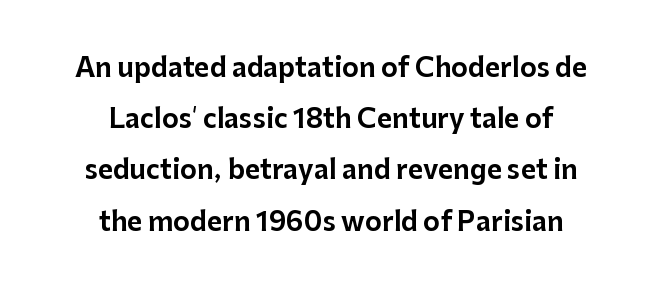
The image shows 26 px text type, upright; set centered, loose line spacing (1.97x), normal letter spacing, not underlined.
